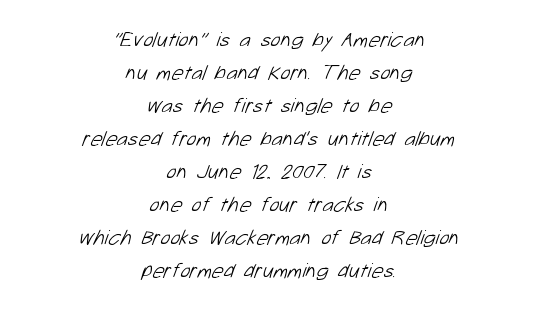
Just letters on the line, the space beneath them empty. Unbolded letterforms with no extra heft. The designer left line spacing at the default. Look at the tracking — it's just the regular setting, nothing added. Visually the block forms a symmetrical silhouette, jagged on both flanks.
